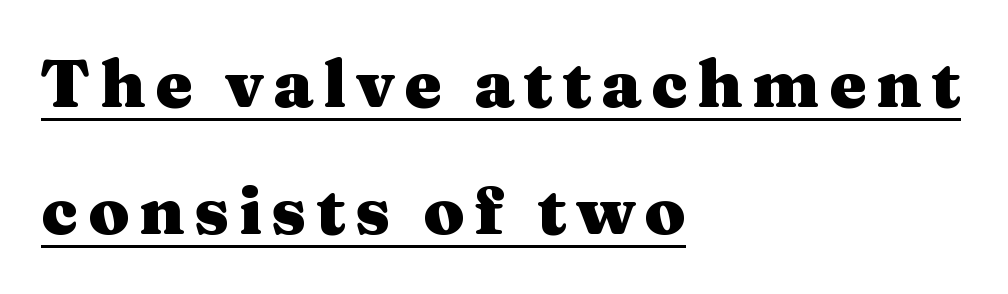
Strong, thick strokes mark this as bold type. The letters advance in unequal steps, a hallmark of proportional type. Every stem runs plumb, perpendicular to the baseline. The glyphs are accompanied by a horizontal stroke just below them. Is this a sans? No — the strokes have serifs. In terms of leading, this rendering errs on the spacious side.
